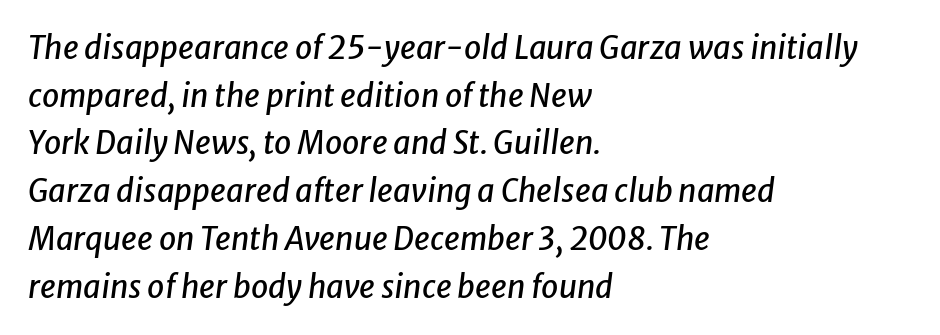
Q: Is the text italic (slanted)? A: Yes, it leans right by about 8 degrees.
Q: Is the text underlined? A: No.
Q: How is the paragraph aligned? A: Left-aligned.
Q: Is the spacing between letters normal or unusually wide? A: Normal.
Q: Is the spacing between lines tight, normal or loose? A: Normal.
Q: Width (condensed, normal, or wide)? A: Normal.
Q: Stroke contrast? A: Low.
Q: x-height? A: Medium.
Q: Monospaced? A: No.
